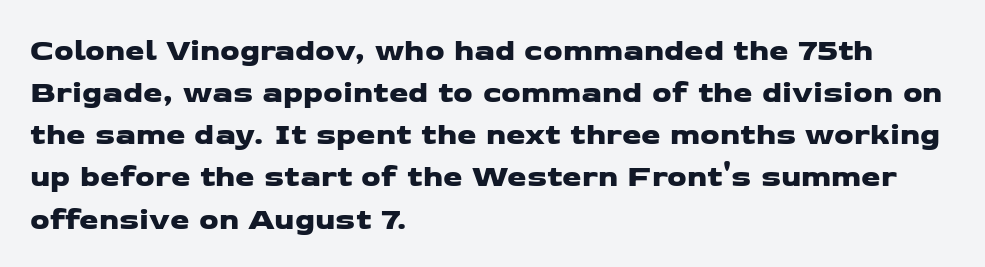
The string is rendered with underlining switched off. These lines sit exactly where default settings would place them. Typographically, this falls in the sans-serif category. Caption: multi-line text, flush left, ragged right.
